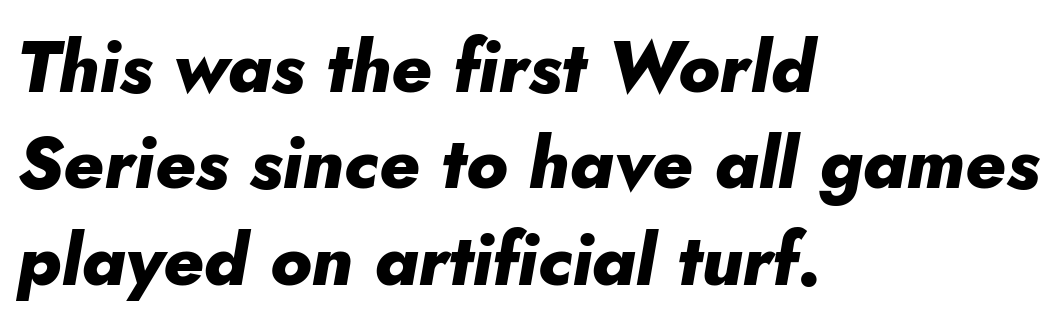
Q: Is the text bold? A: Yes.
Q: Is the text italic (slanted)? A: Yes, it leans right by about 10 degrees.
Q: Is the text underlined? A: No.
Q: How is the paragraph aligned? A: Left-aligned.
Q: Is the spacing between letters normal or unusually wide? A: Normal.
Q: Is the spacing between lines tight, normal or loose? A: Normal.
Q: Width (condensed, normal, or wide)? A: Normal.
Q: Stroke contrast? A: Low.
Q: x-height? A: Small.
Q: Monospaced? A: No.
